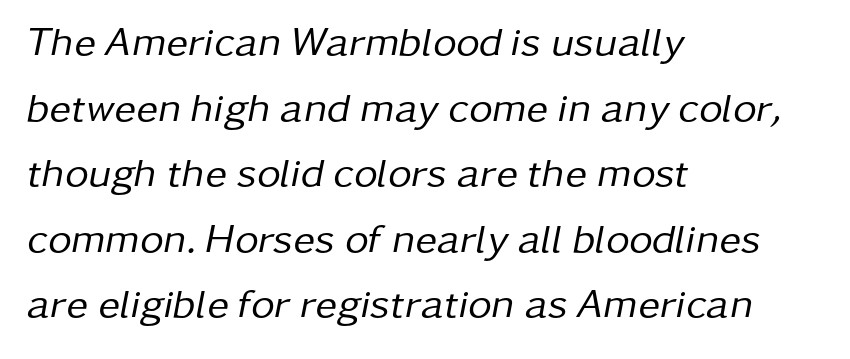
The image shows 41 px regular-weight type, italic (leaning right); set left-aligned, normal line spacing (1.6x), normal letter spacing, not underlined; low stroke contrast and a medium x-height.
